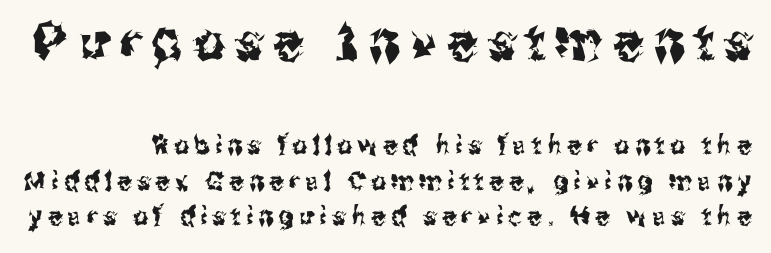
Q: Is the text italic (slanted)? A: No, it is upright.
Q: Is the typeface a serif or a sans-serif typeface? A: Sans-serif.
Q: Is the text underlined? A: No.
Q: Is the spacing between letters normal or unusually wide? A: Unusually wide.
Q: Is the spacing between lines tight, normal or loose? A: Normal.
Q: Which block of text is set in a larger size, the first (top) or the second (bottom)? A: The first (top) one.
Q: Width (condensed, normal, or wide)? A: Condensed.
Q: Stroke contrast? A: Medium.
Q: x-height? A: Medium.
Q: Monospaced? A: No.
